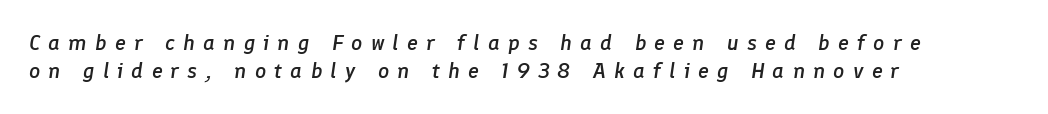
Q: Is the text bold? A: Semi-bold.
Q: Is the text italic (slanted)? A: Yes, it leans right by about 8 degrees.
Q: Is the text underlined? A: No.
Q: How is the paragraph aligned? A: Left-aligned.
Q: Is the spacing between letters normal or unusually wide? A: Unusually wide.
Q: Is the spacing between lines tight, normal or loose? A: Normal.
